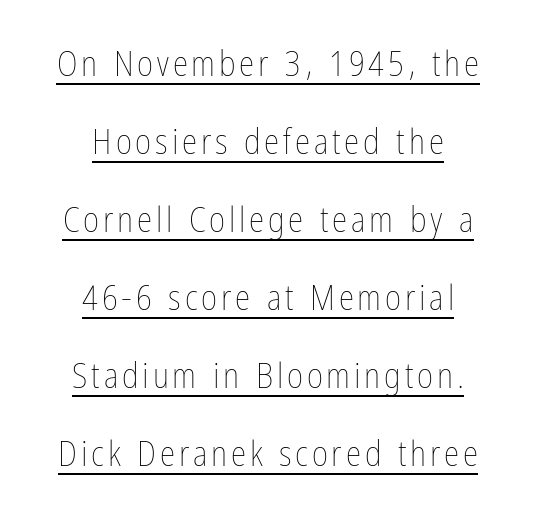
The image shows 35 px thin, condensed type, upright; set centered, loose line spacing (2.23x), underlined; low stroke contrast and a medium x-height.
